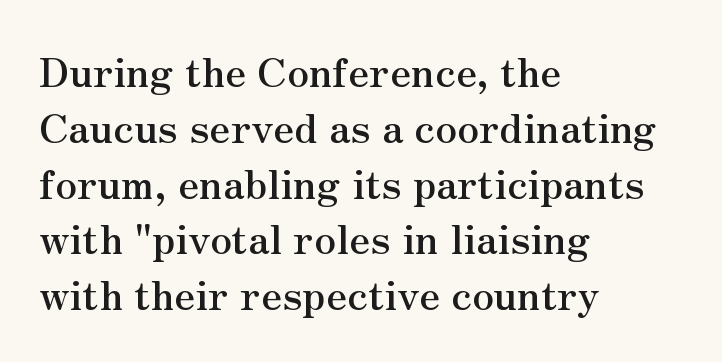
The image shows 41 px serif type, upright; set left-aligned, normal line spacing (1.36x), normal letter spacing, not underlined; medium stroke contrast and a small x-height.
